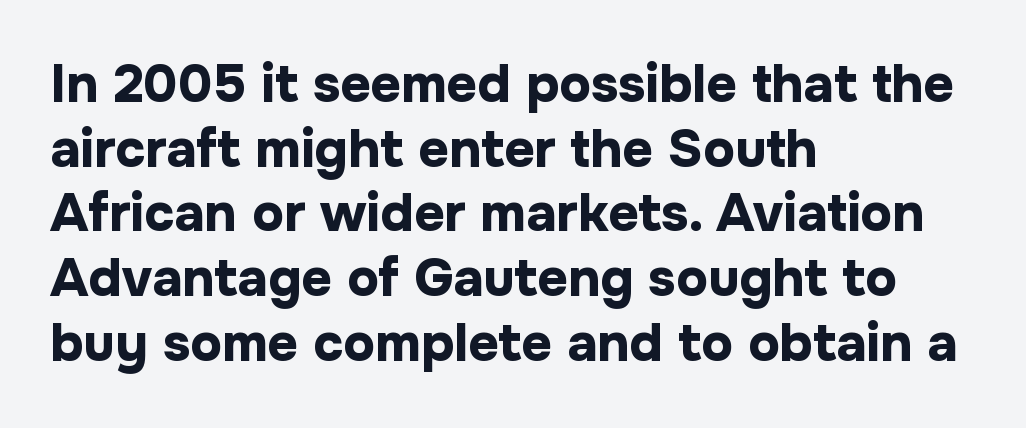
{"serif": "no", "italic": "no", "bold": "yes", "weight": "bold", "width": "normal", "stroke_contrast": "low", "x_height": "medium", "monospaced": "no", "underline": "no", "align": "left", "line_spacing_ratio": 1.22, "letter_spacing": "normal", "letter_spacing_em": 0.0, "glyph_px": 53}
